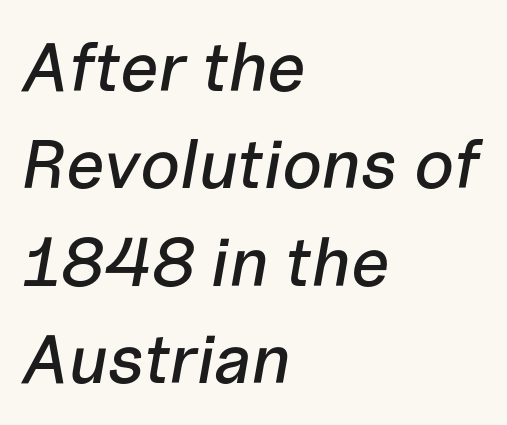
Q: Is the text italic (slanted)? A: Yes, it leans right by about 10 degrees.
Q: Is the text underlined? A: No.
Q: How is the paragraph aligned? A: Left-aligned.
Q: Is the spacing between letters normal or unusually wide? A: Normal.
Q: Is the spacing between lines tight, normal or loose? A: Normal.
Q: Width (condensed, normal, or wide)? A: Normal.
Q: Stroke contrast? A: Low.
Q: x-height? A: Medium.
Q: Monospaced? A: No.
